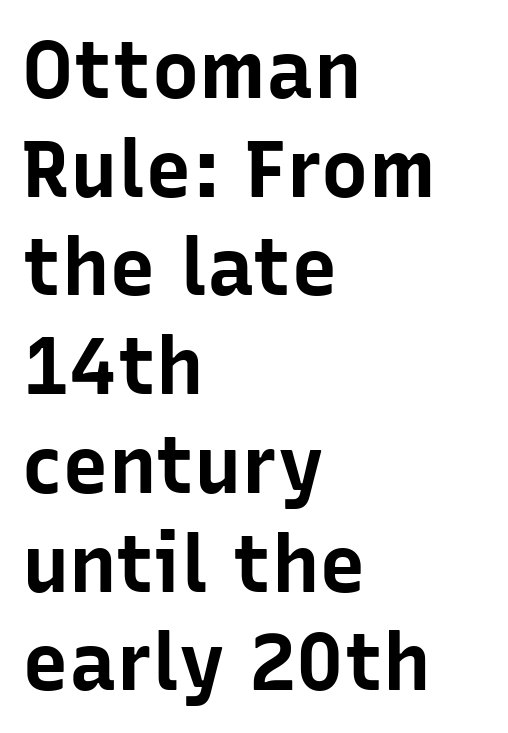
{"serif": "no", "italic": "no", "bold": "yes", "weight": "bold", "width": "normal", "stroke_contrast": "low", "x_height": "medium", "monospaced": "no", "underline": "no", "align": "left", "line_spacing": "normal", "line_spacing_ratio": 1.25, "letter_spacing": "normal", "letter_spacing_em": 0.0, "glyph_px": 79}
